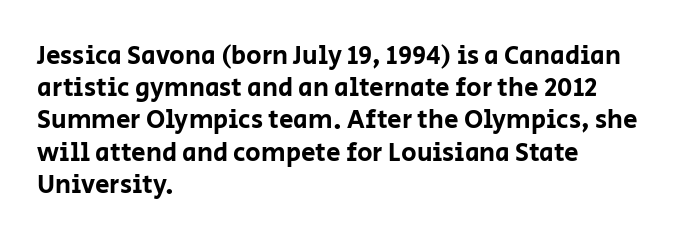
You could call the tracking neutral — neither tight nor loose. Posture: upright roman. Which margin do the lines hug? The left one — the right edge is uneven. Decoration check: the copy has no underline.
